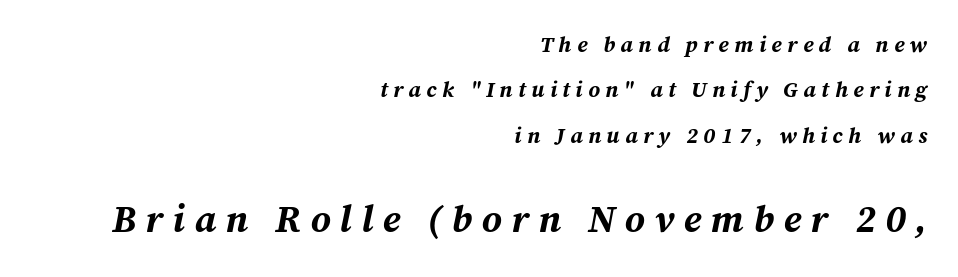
Quick note: italic. Reading down the block, your eye finds every line finishing at a fixed right position. In terms of weight, the rendering is a true, heavy bold. Check under the words: just untouched page. The face used here is proportionally spaced, like ordinary book or web type. Between one letter and the next there's a generous, obvious gap.
